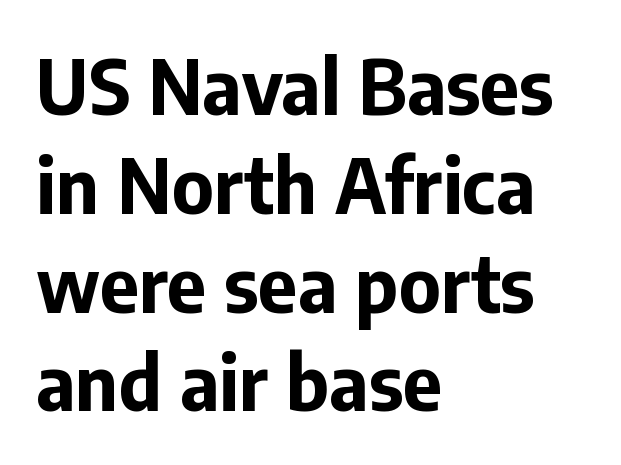
The image shows 76 px bold sans-serif type, upright; set left-aligned, normal line spacing (1.3x), normal letter spacing, not underlined; low stroke contrast and a medium x-height.
